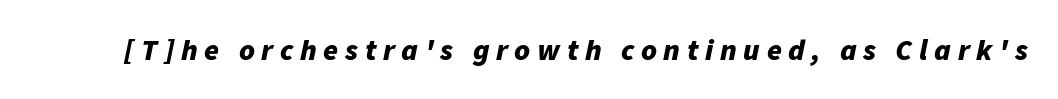
Q: Is the text bold? A: Yes.
Q: Is the text italic (slanted)? A: Yes, it leans right by about 11 degrees.
Q: Is the text underlined? A: No.
Q: Is the spacing between letters normal or unusually wide? A: Unusually wide.
Q: Width (condensed, normal, or wide)? A: Normal.
Q: Stroke contrast? A: Low.
Q: x-height? A: Medium.
Q: Monospaced? A: No.
